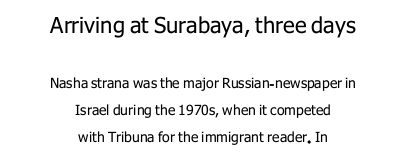
The image shows 22 px text type, upright; set centered, loose line spacing (1.93x), normal letter spacing, not underlined; the first (top) block is 1.57x larger.
